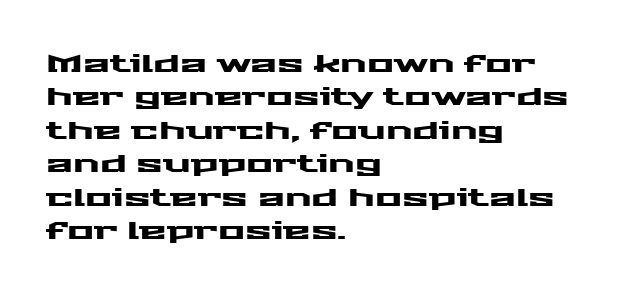
Students, observe: this is what conventionally led text looks like. Observe the ordinary spacing: letters are neighbours, not strangers. Designer's note — italics off, roman on. The specimen omits any rule beneath the text block's lines.
